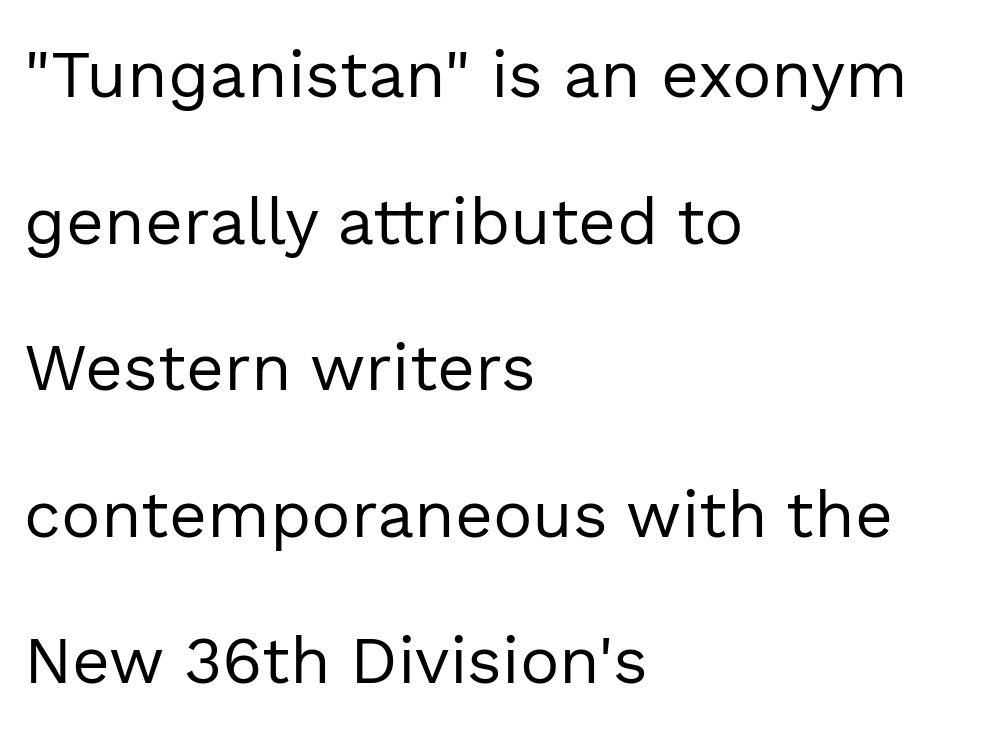
Q: Is the text bold? A: No.
Q: Is the text italic (slanted)? A: No, it is upright.
Q: Is the typeface a serif or a sans-serif typeface? A: Sans-serif.
Q: Is the text underlined? A: No.
Q: How is the paragraph aligned? A: Left-aligned.
Q: Is the spacing between letters normal or unusually wide? A: Normal.
Q: Is the spacing between lines tight, normal or loose? A: Loose.
Q: Width (condensed, normal, or wide)? A: Normal.
Q: x-height? A: Medium.
Q: Monospaced? A: No.
